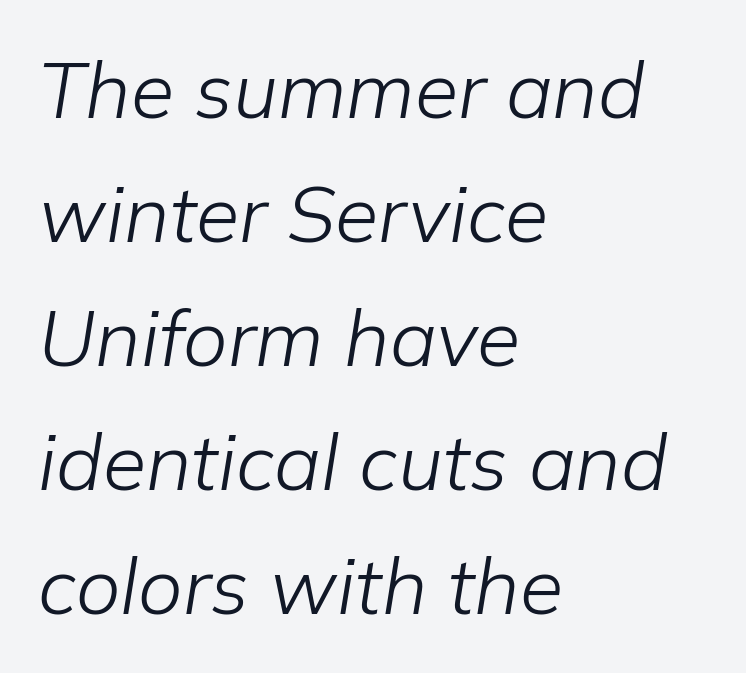
Q: Is the text bold? A: No.
Q: Is the text italic (slanted)? A: Yes, it leans right by about 9 degrees.
Q: Is the text underlined? A: No.
Q: How is the paragraph aligned? A: Left-aligned.
Q: Is the spacing between letters normal or unusually wide? A: Normal.
Q: Is the spacing between lines tight, normal or loose? A: Normal.
Q: Width (condensed, normal, or wide)? A: Normal.
Q: Stroke contrast? A: Low.
Q: x-height? A: Medium.
Q: Monospaced? A: No.
